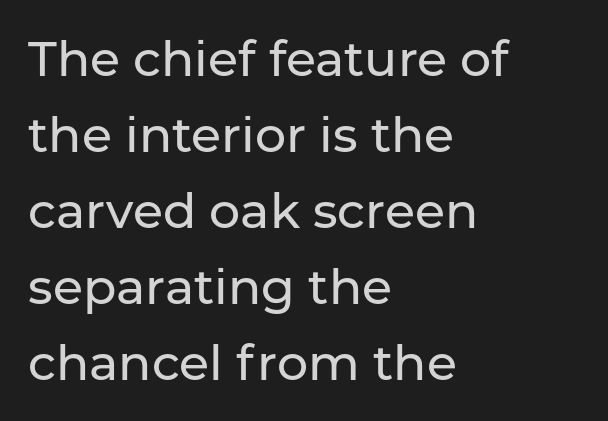
Is this a sans? Yes — the strokes have no serifs. Every character sits straight up, as roman type does. Summary of vertical rhythm: regular, with standard interline spacing. Is this a fixed-width face? No — the glyphs have proportional, varying widths. Quick note: underline off.
